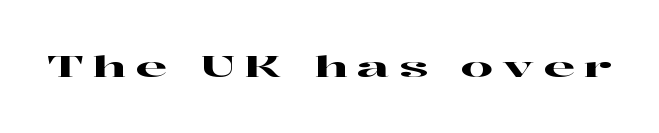
The image shows 28 px wide serif type, upright; set unusually wide letter spacing (+0.33 em), not underlined; high stroke contrast and a medium x-height.
